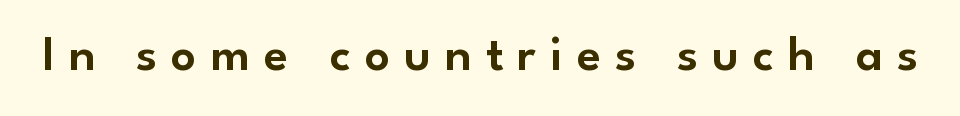
The face used here is proportionally spaced, like ordinary book or web type. Descenders are the only things crossing below the line. The passage shown is typeset with a sans-serif family. The type sits square on the baseline with zero lean.
